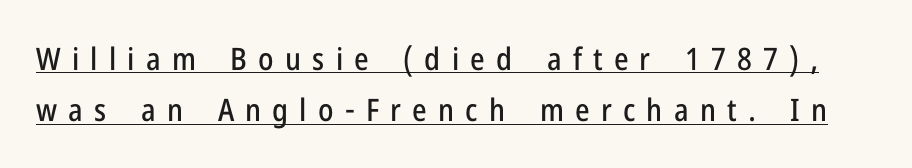
{"serif": "no", "italic": "no", "width": "condensed", "stroke_contrast": "low", "x_height": "medium", "monospaced": "no", "underline": "yes", "line_spacing": "normal", "line_spacing_ratio": 1.66, "letter_spacing": "wide", "letter_spacing_em": 0.36, "glyph_px": 31}
